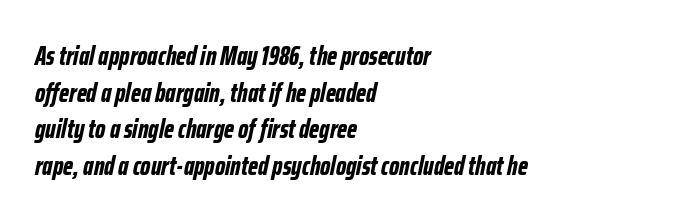
{"italic": "yes", "lean": "right", "slant_degrees": 12, "bold": "yes", "underline": "no", "align": "left", "line_spacing": "normal", "line_spacing_ratio": 1.41, "letter_spacing": "normal", "letter_spacing_em": 0.0, "glyph_px": 26}
